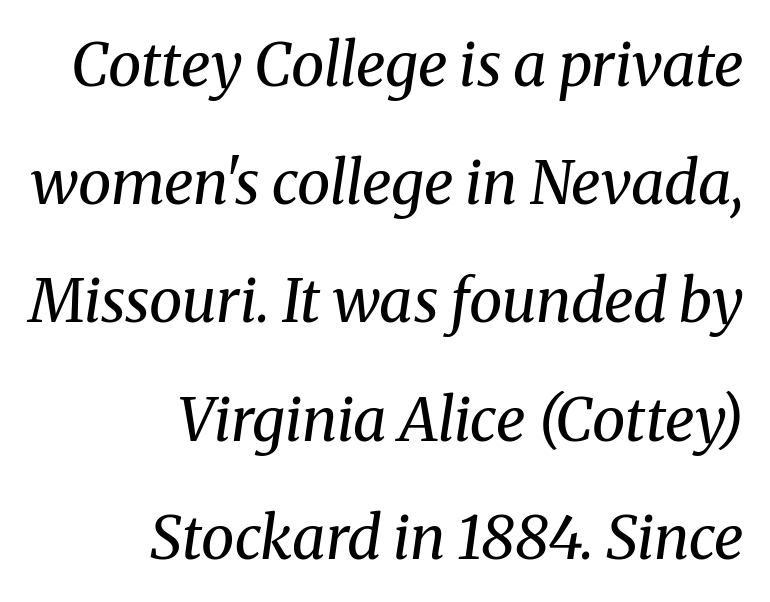
The image shows 60 px regular-weight serif type, italic (leaning right); set right-aligned, loose line spacing (1.97x), normal letter spacing, not underlined; medium stroke contrast and a medium x-height.
